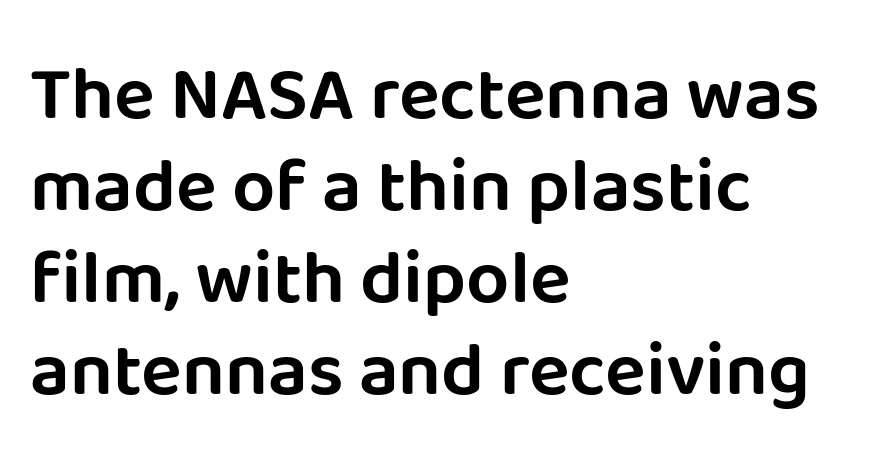
The rag falls on the right side of this text block. Proportional: the letters do not fall into vertical columns. The foot of each line stays bare and open. The text was rendered using a sans face with plain stroke endings. In terms of posture, this sample is upright. The horizontal fit of the characters is conventional and even.
